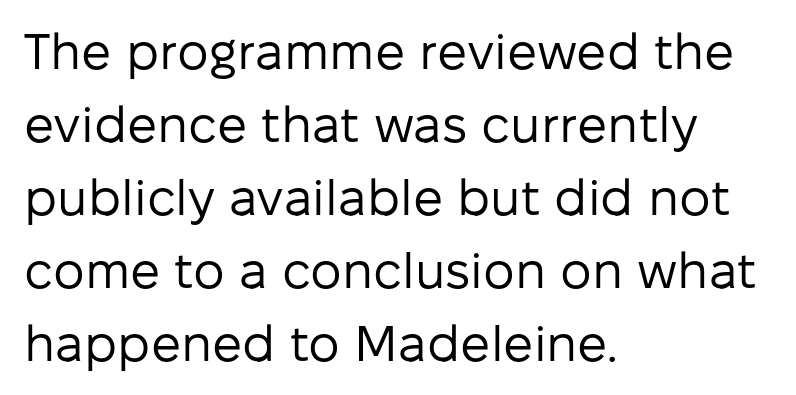
The image shows 50 px regular-weight sans-serif type, upright; set left-aligned, normal line spacing (1.46x), normal letter spacing, not underlined; low stroke contrast and a medium x-height.
